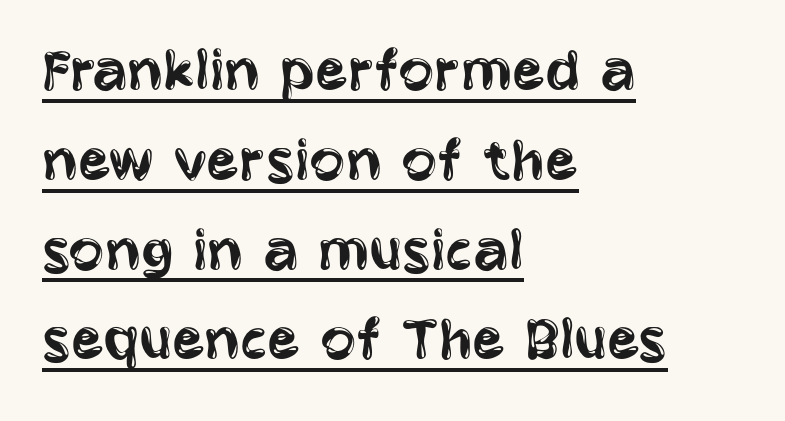
The image shows 66 px regular-weight, condensed sans-serif type, upright; set left-aligned, normal line spacing (1.36x), normal letter spacing, underlined; low stroke contrast and a large x-height.
